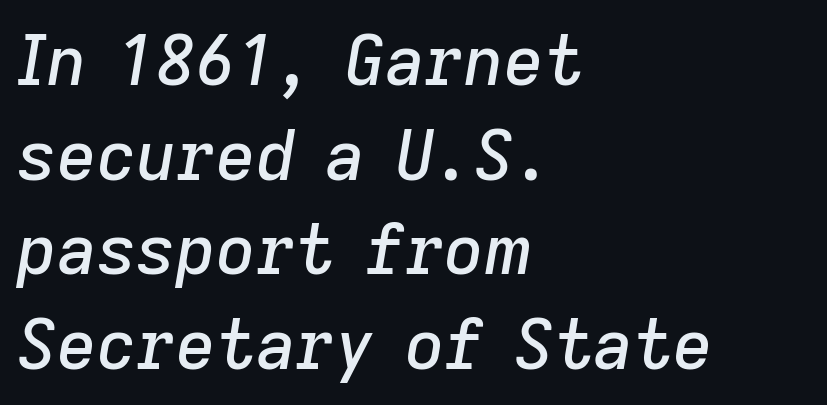
The image shows 69 px text type, italic (leaning right); set left-aligned, normal line spacing (1.37x), normal letter spacing, not underlined; low stroke contrast and a medium x-height.
